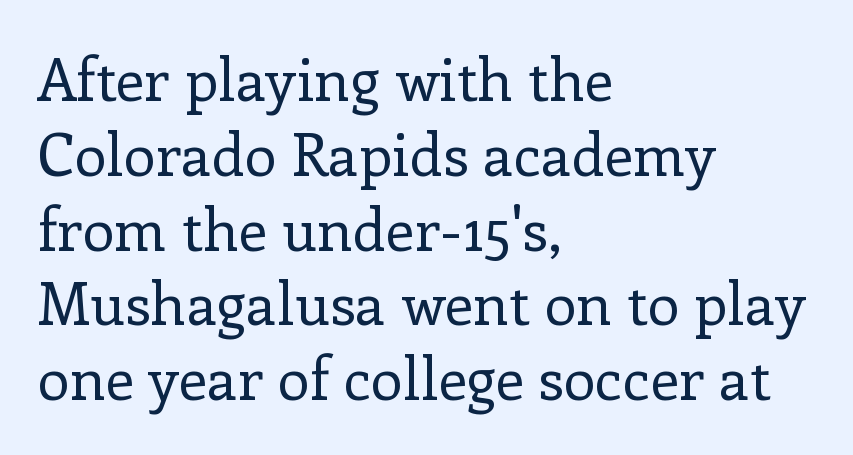
{"serif": "yes", "italic": "no", "bold": "no", "weight": "regular", "width": "normal", "stroke_contrast": "low", "x_height": "medium", "monospaced": "no", "underline": "no", "align": "left", "line_spacing": "normal", "line_spacing_ratio": 1.29, "letter_spacing": "normal", "letter_spacing_em": 0.0, "glyph_px": 58}
